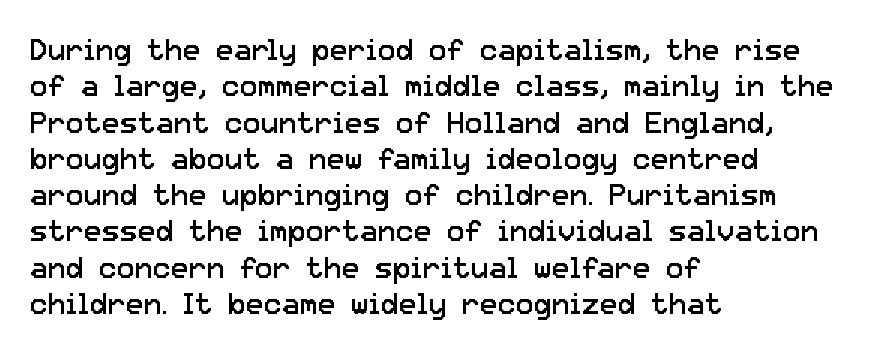
Do the characters align in a grid? No, the font is proportional. Do the letters lean? They stand straight. Alignment: flush left. Glyph-to-glyph distance matches everyday printed text. The passage shown is typeset with a sans-serif family.
